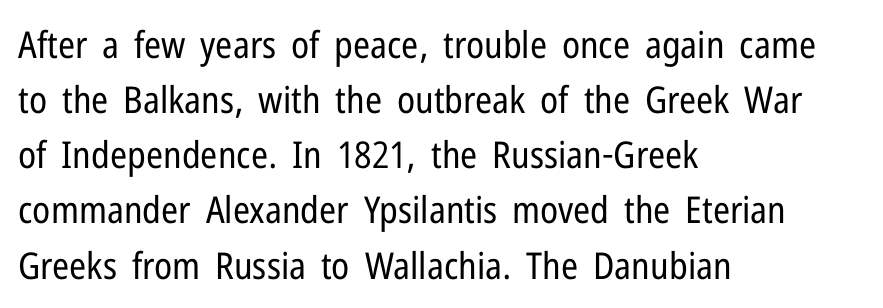
The image shows 37 px regular-weight, condensed sans-serif type, upright; set left-aligned, normal line spacing (1.49x), normal letter spacing, not underlined; low stroke contrast and a medium x-height.
